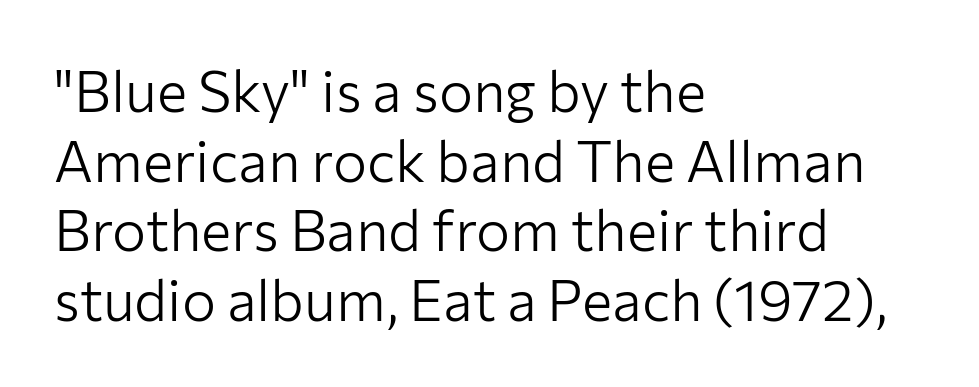
{"serif": "no", "italic": "no", "bold": "no", "weight": "light", "width": "normal", "stroke_contrast": "low", "x_height": "medium", "monospaced": "no", "underline": "no", "align": "left", "line_spacing_ratio": 1.22, "letter_spacing": "normal", "letter_spacing_em": 0.0, "glyph_px": 57}
